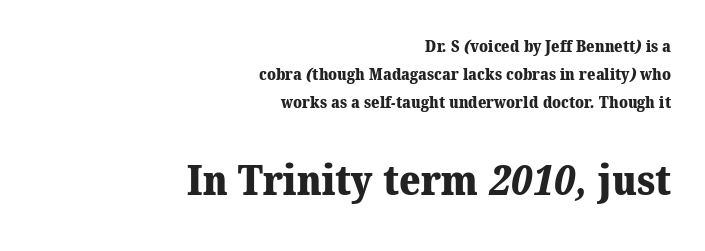
Is the type bold? Yes — the strokes are clearly thick and heavy. Type style note: has serifs. The letters in the lower block stand taller than those in the block above. The ragged edge is on the left, which tells us the setting is flush right.
